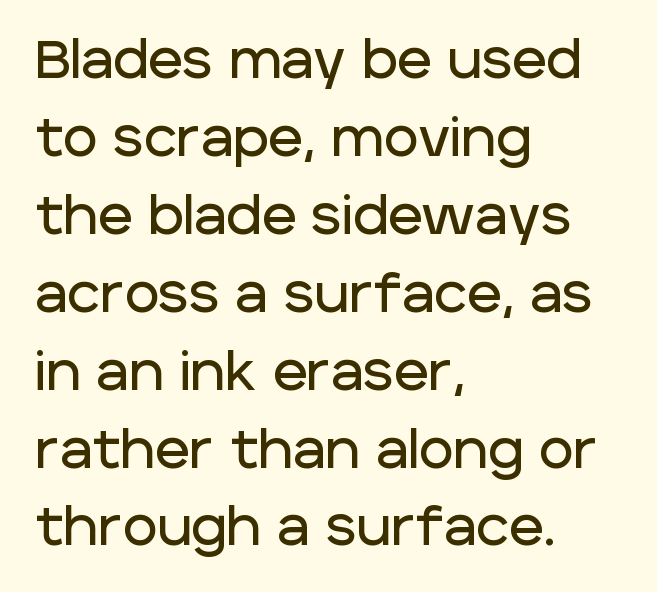
{"serif": "no", "italic": "no", "width": "normal", "stroke_contrast": "low", "x_height": "large", "monospaced": "no", "underline": "no", "align": "left", "line_spacing": "normal", "line_spacing_ratio": 1.47, "letter_spacing": "normal", "letter_spacing_em": 0.0, "glyph_px": 53}
